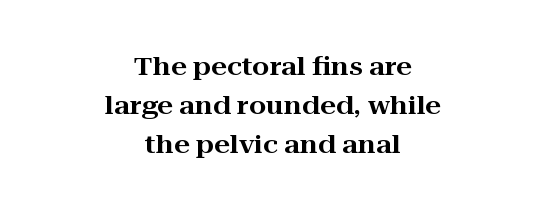
Q: Is the text italic (slanted)? A: No, it is upright.
Q: Is the text underlined? A: No.
Q: How is the paragraph aligned? A: Centered.
Q: Is the spacing between letters normal or unusually wide? A: Normal.
Q: Is the spacing between lines tight, normal or loose? A: Normal.
